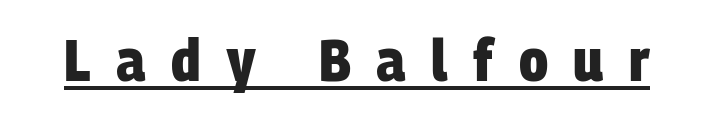
The image shows 59 px heavy, condensed sans-serif type; set unusually wide letter spacing (+0.43 em), underlined; low stroke contrast and a large x-height.
